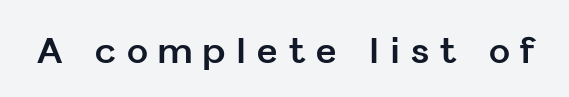
Q: Is the text bold? A: Yes.
Q: Is the text italic (slanted)? A: No, it is upright.
Q: Is the typeface a serif or a sans-serif typeface? A: Sans-serif.
Q: Is the text underlined? A: No.
Q: Is the spacing between letters normal or unusually wide? A: Unusually wide.
Q: Width (condensed, normal, or wide)? A: Normal.
Q: Stroke contrast? A: Low.
Q: x-height? A: Medium.
Q: Monospaced? A: No.
